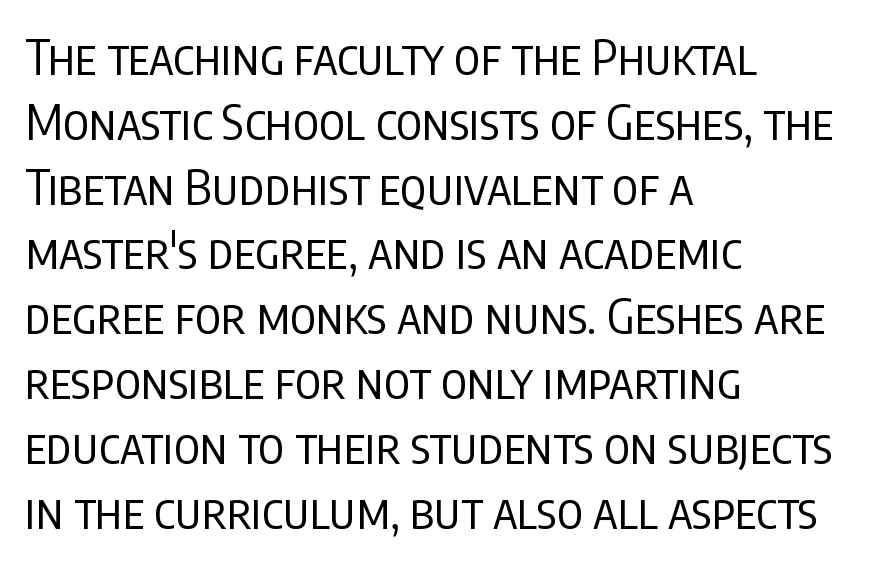
Q: Is the text bold? A: No.
Q: Is the text italic (slanted)? A: No, it is upright.
Q: Is the typeface a serif or a sans-serif typeface? A: Sans-serif.
Q: Is the text underlined? A: No.
Q: How is the paragraph aligned? A: Left-aligned.
Q: Is the spacing between letters normal or unusually wide? A: Normal.
Q: Is the spacing between lines tight, normal or loose? A: Normal.
Q: Width (condensed, normal, or wide)? A: Condensed.
Q: Stroke contrast? A: Low.
Q: x-height? A: Large.
Q: Monospaced? A: No.
